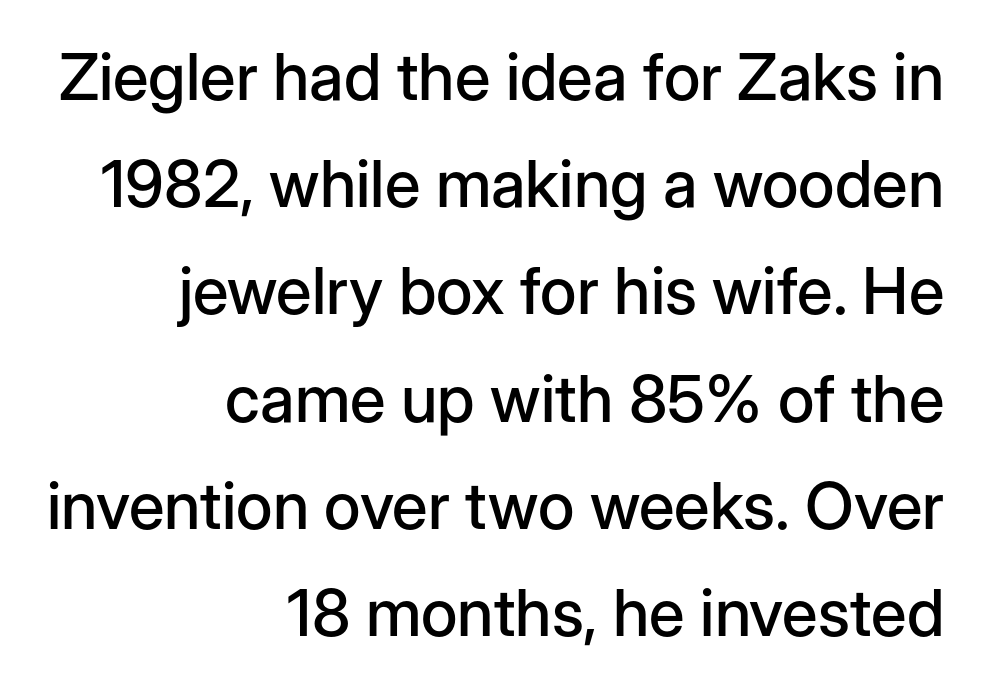
{"serif": "no", "italic": "no", "width": "normal", "stroke_contrast": "low", "x_height": "medium", "monospaced": "no", "underline": "no", "align": "right", "line_spacing": "normal", "line_spacing_ratio": 1.65, "letter_spacing": "normal", "letter_spacing_em": 0.0, "glyph_px": 65}
